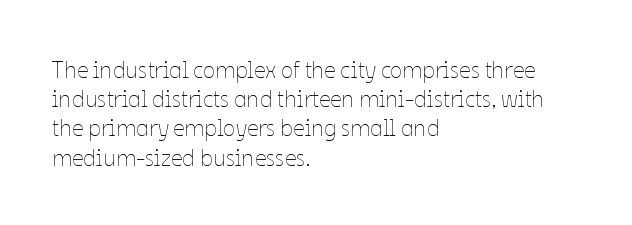
Q: Is the text bold? A: No.
Q: Is the text italic (slanted)? A: No, it is upright.
Q: Is the text underlined? A: No.
Q: How is the paragraph aligned? A: Left-aligned.
Q: Is the spacing between letters normal or unusually wide? A: Normal.
Q: Is the spacing between lines tight, normal or loose? A: Normal.
